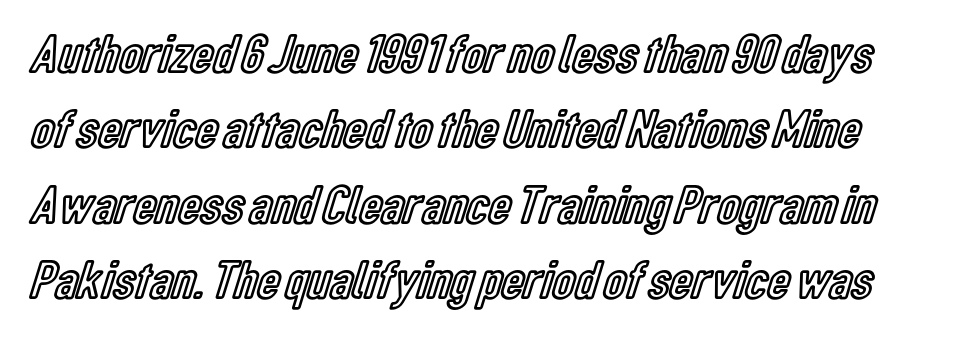
The face used here is proportionally spaced, like ordinary book or web type. Line spacing here is normal. Glance below the letters and you will spot only blank space. Short note: letters normally spaced.
